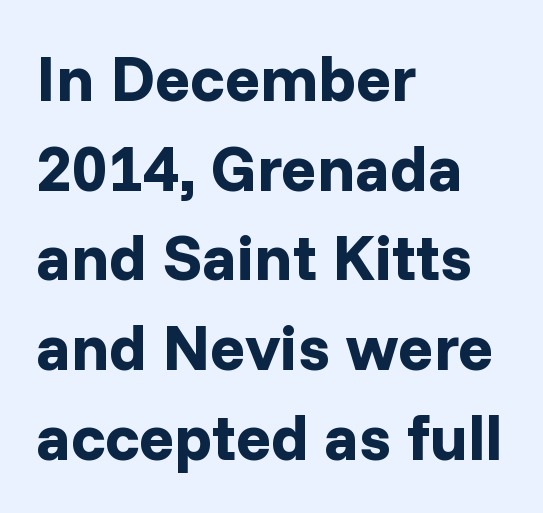
Examine the stroke ends and you'll find no serifs. Compared with a centered layout, this one pins lines to the left instead. A bare baseline throughout the passage. Do the characters align in a grid? No, the font is proportional. Regarding leading, the lines here are spaced in the standard way. A roman cut, with each character standing at attention.
